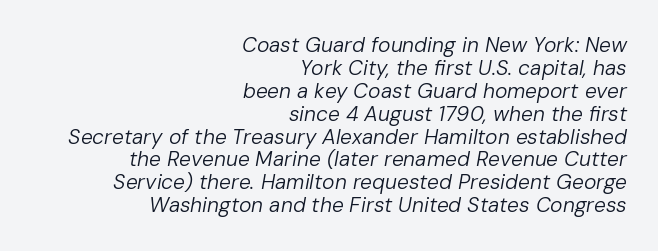
Q: Is the text bold? A: No.
Q: Is the text italic (slanted)? A: Yes, it leans right by about 10 degrees.
Q: Is the text underlined? A: No.
Q: How is the paragraph aligned? A: Right-aligned.
Q: Is the spacing between letters normal or unusually wide? A: Normal.
Q: Is the spacing between lines tight, normal or loose? A: Tight.
